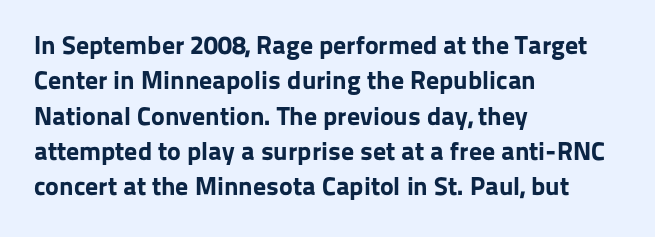
Q: Is the text bold? A: Yes.
Q: Is the text italic (slanted)? A: No, it is upright.
Q: Is the text underlined? A: No.
Q: How is the paragraph aligned? A: Left-aligned.
Q: Is the spacing between letters normal or unusually wide? A: Normal.
Q: Is the spacing between lines tight, normal or loose? A: Normal.
